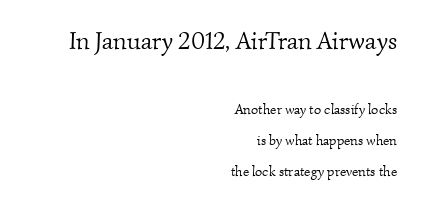
Q: Is the text bold? A: No.
Q: Is the text underlined? A: No.
Q: How is the paragraph aligned? A: Right-aligned.
Q: Is the spacing between letters normal or unusually wide? A: Normal.
Q: Is the spacing between lines tight, normal or loose? A: Loose.
Q: Which block of text is set in a larger size, the first (top) or the second (bottom)? A: The first (top) one.
